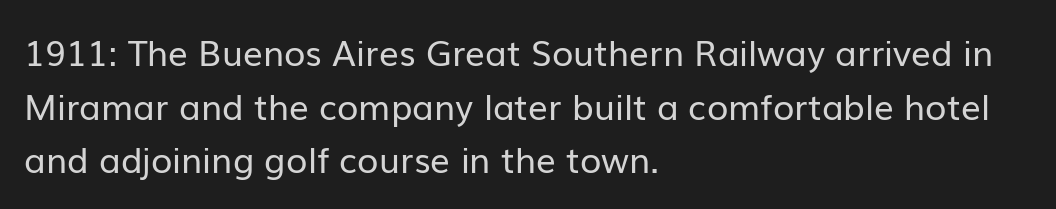
No chunkiness to these letters — they're not bold. The space beneath each line is pristine and unruled. Horizontally, the lines are justified to the leading edge only. The letters sit at their default tracking, neither squeezed nor spread.
